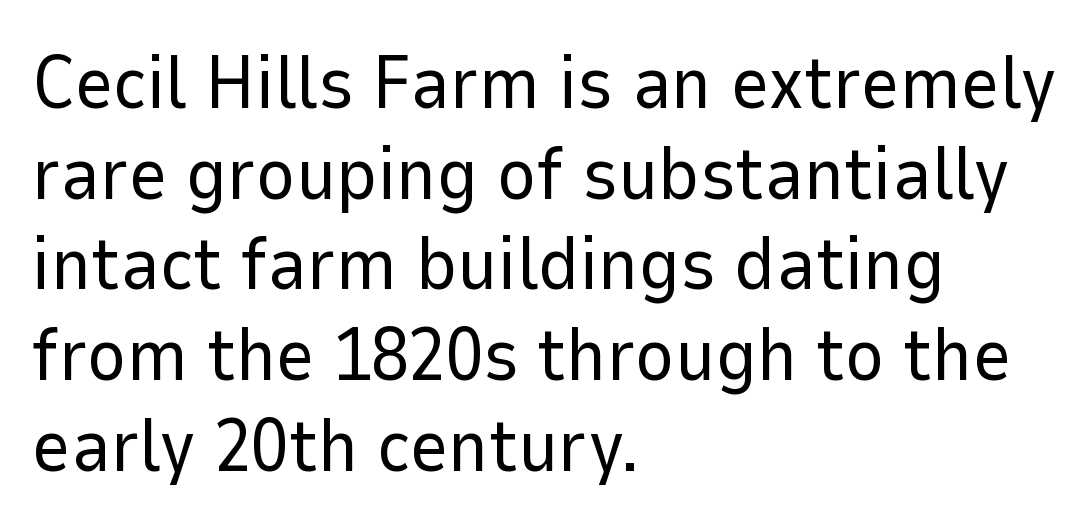
{"serif": "no", "italic": "no", "bold": "no", "weight": "regular", "width": "normal", "stroke_contrast": "low", "x_height": "medium", "monospaced": "no", "underline": "no", "align": "left", "line_spacing_ratio": 1.21, "letter_spacing": "normal", "letter_spacing_em": 0.0, "glyph_px": 75}
